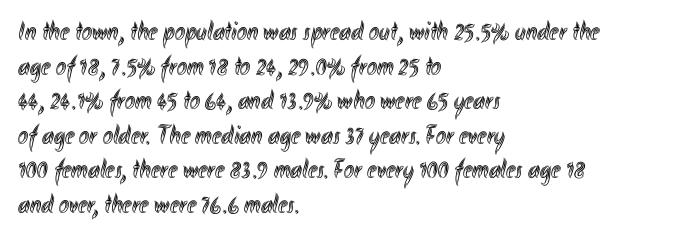
You could call the tracking neutral — neither tight nor loose. Interline gaps are of average width in this sample. The zone under the glyphs is completely vacant. A classic flush-left, rag-right setting is used for this passage.
